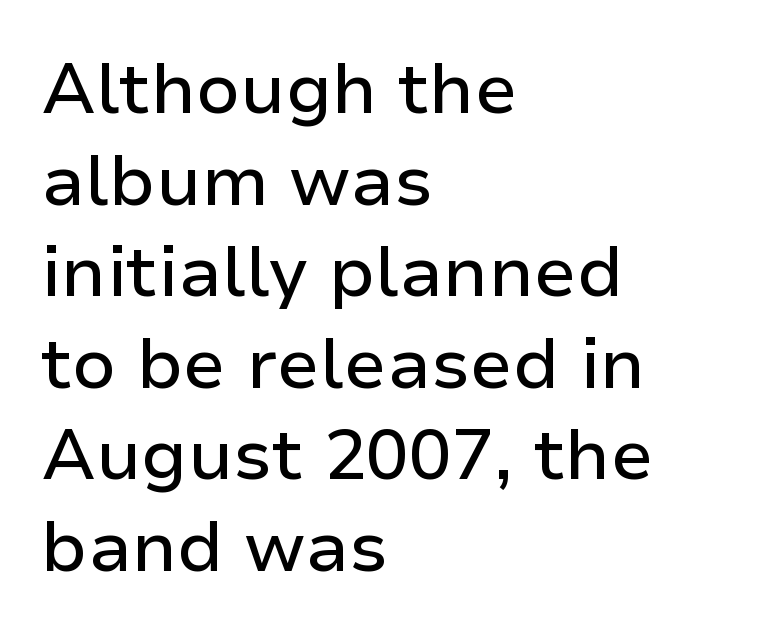
{"serif": "no", "italic": "no", "width": "normal", "stroke_contrast": "low", "x_height": "medium", "monospaced": "no", "underline": "no", "align": "left", "line_spacing": "normal", "line_spacing_ratio": 1.29, "letter_spacing": "normal", "letter_spacing_em": 0.0, "glyph_px": 71}
